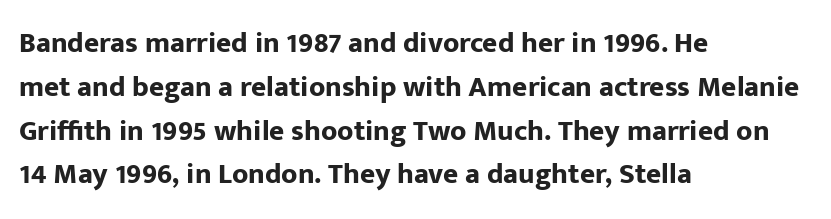
Q: Is the text bold? A: Yes.
Q: Is the text italic (slanted)? A: No, it is upright.
Q: Is the typeface a serif or a sans-serif typeface? A: Sans-serif.
Q: Is the text underlined? A: No.
Q: How is the paragraph aligned? A: Left-aligned.
Q: Is the spacing between letters normal or unusually wide? A: Normal.
Q: Is the spacing between lines tight, normal or loose? A: Normal.
Q: Width (condensed, normal, or wide)? A: Normal.
Q: Stroke contrast? A: Low.
Q: x-height? A: Medium.
Q: Monospaced? A: No.
